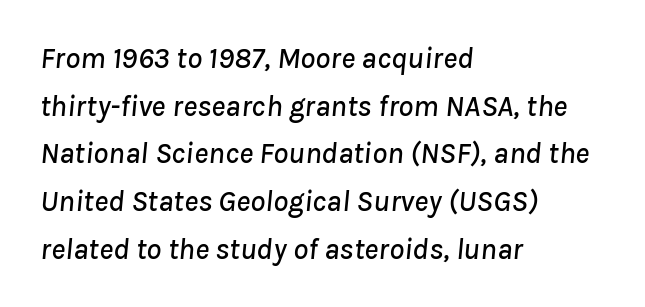
Looks like regular typesetting: each glyph gets only the width it needs. Short note: letters normally spaced. This sample uses an oblique cut, with every glyph tilted off the vertical. Honestly, there is no underline to notice here at all.
